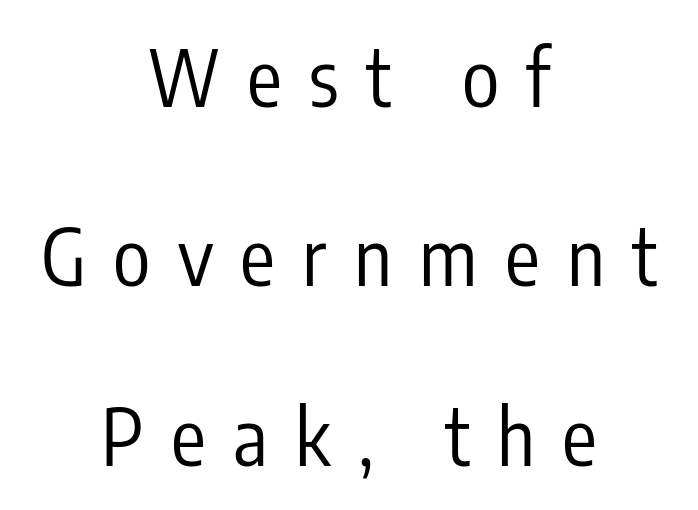
{"serif": "no", "italic": "no", "bold": "no", "weight": "regular", "width": "condensed", "stroke_contrast": "low", "x_height": "medium", "monospaced": "no", "underline": "no", "align": "center", "line_spacing": "loose", "line_spacing_ratio": 2.3, "letter_spacing": "wide", "letter_spacing_em": 0.35, "glyph_px": 78}
